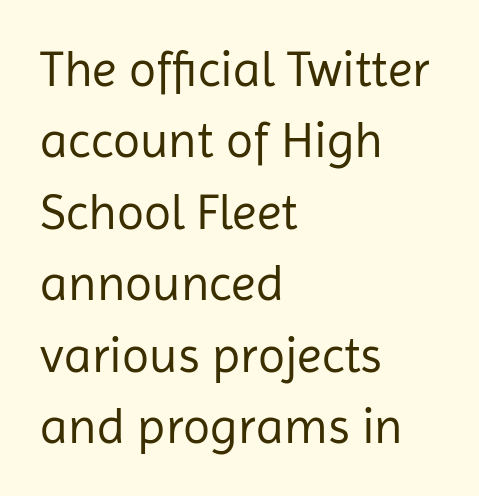
The image shows 50 px regular-weight sans-serif type, upright; set left-aligned, normal line spacing (1.43x), normal letter spacing, not underlined; low stroke contrast and a medium x-height.
